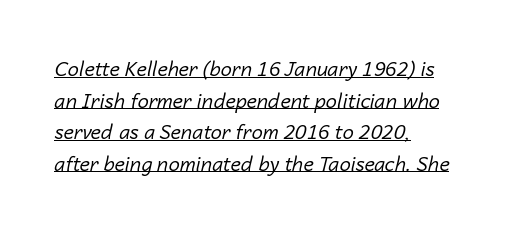
The image shows 20 px text type, italic (leaning right); set left-aligned, normal line spacing (1.58x), normal letter spacing, underlined.
